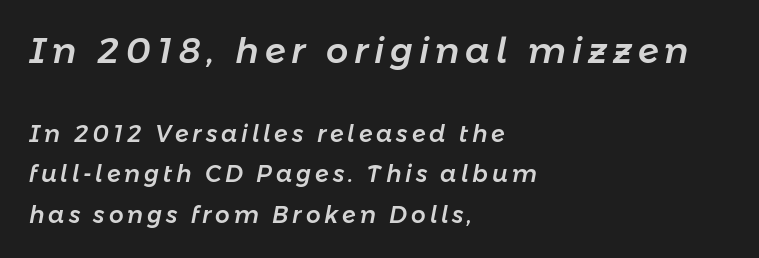
The image shows 35 px text type, italic (leaning right); set left-aligned, line spacing 1.76x, not underlined; the first (top) block is 1.52x larger; low stroke contrast and a medium x-height.
